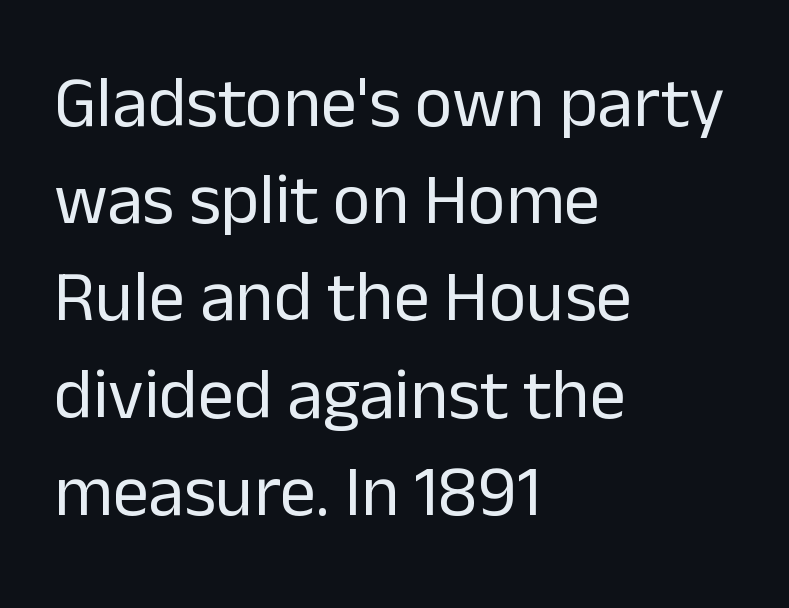
{"serif": "no", "italic": "no", "bold": "no", "weight": "regular", "width": "normal", "stroke_contrast": "low", "x_height": "medium", "monospaced": "no", "underline": "no", "align": "left", "line_spacing": "normal", "line_spacing_ratio": 1.35, "letter_spacing": "normal", "letter_spacing_em": 0.0, "glyph_px": 72}
